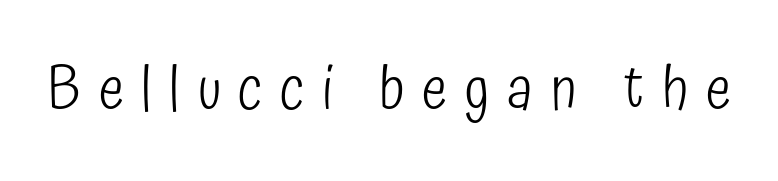
Q: Is the text bold? A: No.
Q: Is the text italic (slanted)? A: No, it is upright.
Q: Is the typeface a serif or a sans-serif typeface? A: Sans-serif.
Q: Is the text underlined? A: No.
Q: Is the spacing between letters normal or unusually wide? A: Unusually wide.
Q: Width (condensed, normal, or wide)? A: Condensed.
Q: Stroke contrast? A: Low.
Q: x-height? A: Medium.
Q: Monospaced? A: No.
